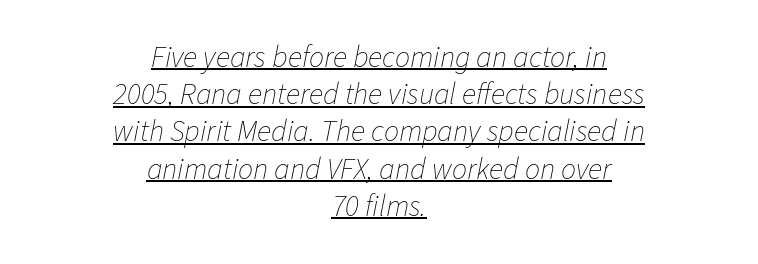
The image shows 30 px thin type, italic (leaning right); set centered, line spacing 1.24x, normal letter spacing, underlined; low stroke contrast and a medium x-height.
